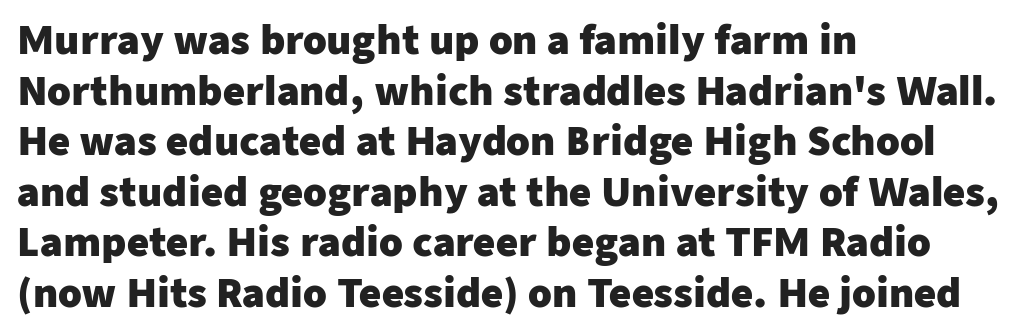
Q: Is the text bold? A: Yes.
Q: Is the text italic (slanted)? A: No, it is upright.
Q: Is the typeface a serif or a sans-serif typeface? A: Sans-serif.
Q: Is the text underlined? A: No.
Q: How is the paragraph aligned? A: Left-aligned.
Q: Is the spacing between letters normal or unusually wide? A: Normal.
Q: Is the spacing between lines tight, normal or loose? A: Normal.
Q: Width (condensed, normal, or wide)? A: Normal.
Q: Stroke contrast? A: Low.
Q: x-height? A: Medium.
Q: Monospaced? A: No.
